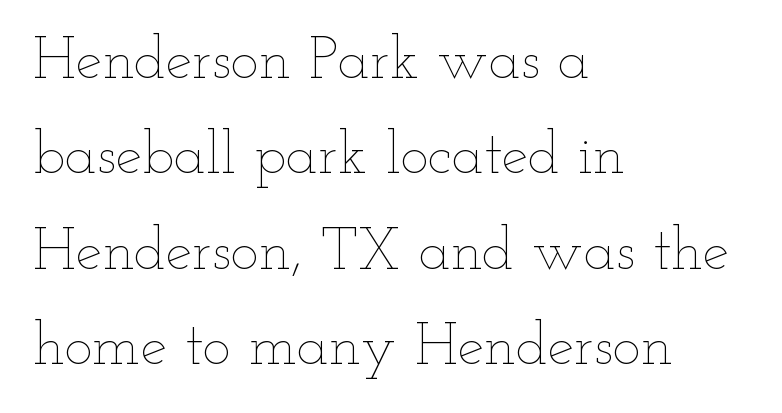
Q: Is the text bold? A: No.
Q: Is the text italic (slanted)? A: No, it is upright.
Q: Is the text underlined? A: No.
Q: How is the paragraph aligned? A: Left-aligned.
Q: Is the spacing between letters normal or unusually wide? A: Normal.
Q: Is the spacing between lines tight, normal or loose? A: Normal.
Q: Width (condensed, normal, or wide)? A: Wide.
Q: Stroke contrast? A: Low.
Q: x-height? A: Small.
Q: Monospaced? A: No.
